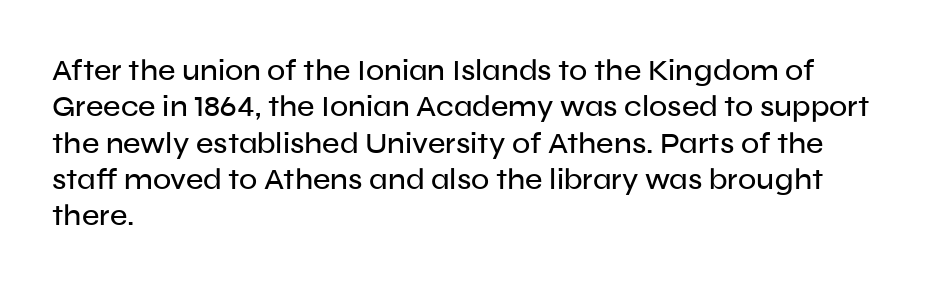
Nobody drew a line under any word here. These lines are composed in type without serifs. The compositor pushed each line to the left boundary. Students, note that the glyphs here touch the page at normal intervals.
